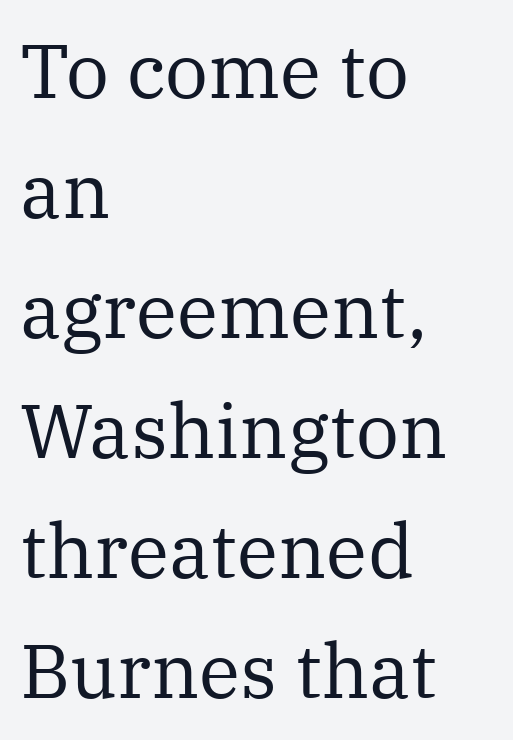
Q: Is the text bold? A: No.
Q: Is the text italic (slanted)? A: No, it is upright.
Q: Is the typeface a serif or a sans-serif typeface? A: Serif.
Q: Is the text underlined? A: No.
Q: How is the paragraph aligned? A: Left-aligned.
Q: Is the spacing between letters normal or unusually wide? A: Normal.
Q: Is the spacing between lines tight, normal or loose? A: Normal.
Q: Width (condensed, normal, or wide)? A: Normal.
Q: Stroke contrast? A: Medium.
Q: x-height? A: Medium.
Q: Monospaced? A: No.
